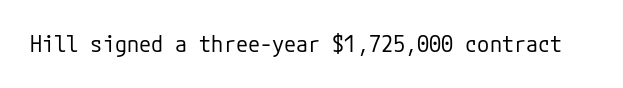
Q: Is the text bold? A: No.
Q: Is the text italic (slanted)? A: No, it is upright.
Q: Is the text underlined? A: No.
Q: Is the spacing between letters normal or unusually wide? A: Normal.
